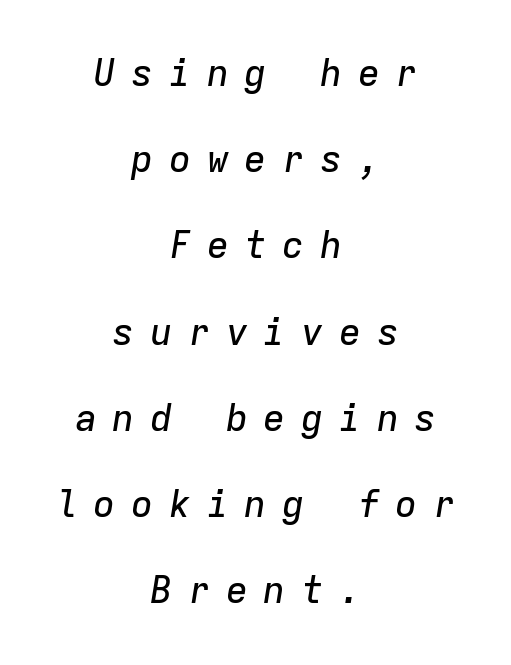
{"italic": "yes", "lean": "right", "slant_degrees": 9, "width": "normal", "stroke_contrast": "low", "x_height": "medium", "monospaced": "yes", "underline": "no", "align": "center", "line_spacing": "loose", "line_spacing_ratio": 2.33, "letter_spacing": "wide", "letter_spacing_em": 0.42, "glyph_px": 37}
